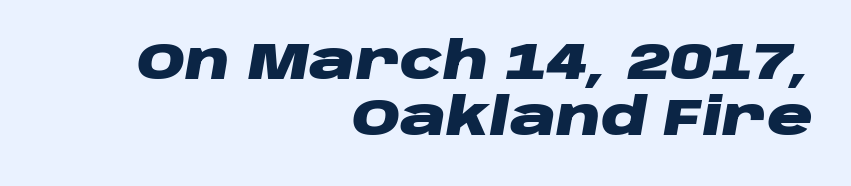
Q: Is the text bold? A: Yes.
Q: Is the text italic (slanted)? A: Yes, it leans right by about 10 degrees.
Q: Is the text underlined? A: No.
Q: How is the paragraph aligned? A: Right-aligned.
Q: Is the spacing between letters normal or unusually wide? A: Normal.
Q: Is the spacing between lines tight, normal or loose? A: Tight.
Q: Width (condensed, normal, or wide)? A: Wide.
Q: Stroke contrast? A: Low.
Q: x-height? A: Large.
Q: Monospaced? A: No.
